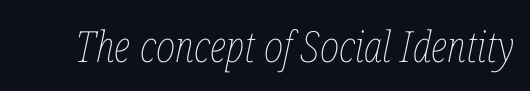
Q: Is the text bold? A: No.
Q: Is the text italic (slanted)? A: Yes, it leans right by about 12 degrees.
Q: Is the text underlined? A: No.
Q: Is the spacing between letters normal or unusually wide? A: Normal.
Q: Width (condensed, normal, or wide)? A: Condensed.
Q: Stroke contrast? A: Low.
Q: x-height? A: Medium.
Q: Monospaced? A: No.
